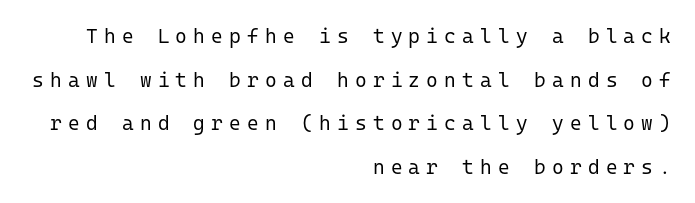
{"italic": "no", "bold": "no", "underline": "no", "align": "right", "line_spacing": "loose", "line_spacing_ratio": 2.18, "letter_spacing": "wide", "letter_spacing_em": 0.31, "glyph_px": 20}
